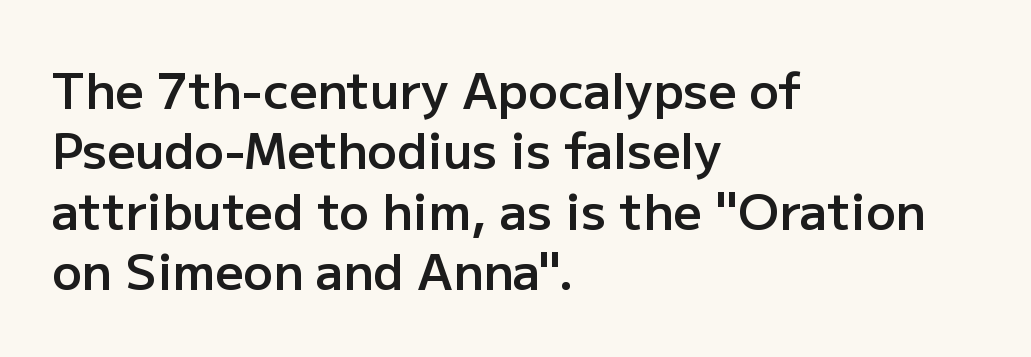
Q: Is the text bold? A: Semi-bold.
Q: Is the text italic (slanted)? A: No, it is upright.
Q: Is the typeface a serif or a sans-serif typeface? A: Sans-serif.
Q: Is the text underlined? A: No.
Q: How is the paragraph aligned? A: Left-aligned.
Q: Is the spacing between letters normal or unusually wide? A: Normal.
Q: Width (condensed, normal, or wide)? A: Normal.
Q: Stroke contrast? A: Low.
Q: x-height? A: Medium.
Q: Monospaced? A: No.
